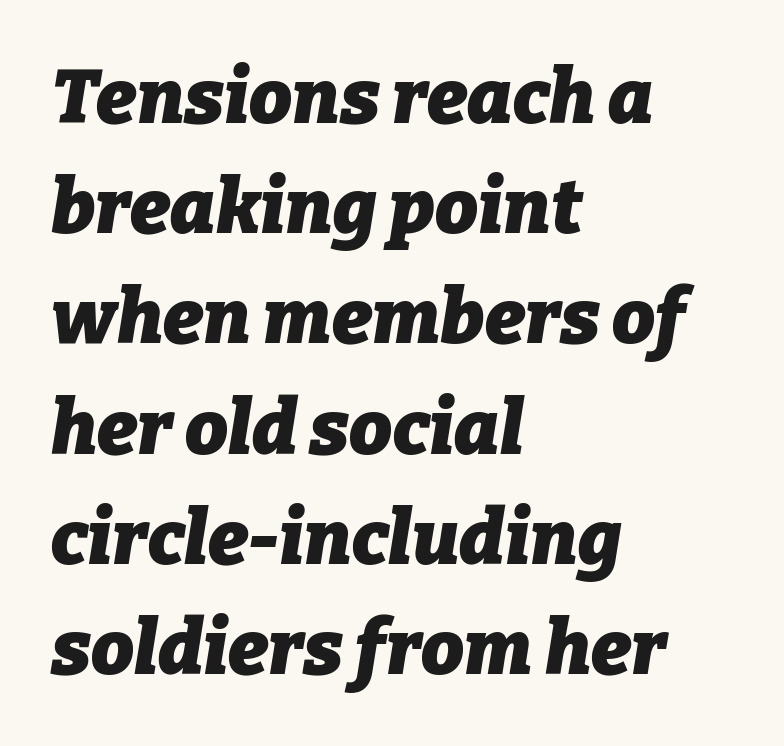
The image shows 76 px heavy type, italic (leaning right); set left-aligned, normal line spacing (1.45x), normal letter spacing, not underlined; low stroke contrast and a medium x-height.
